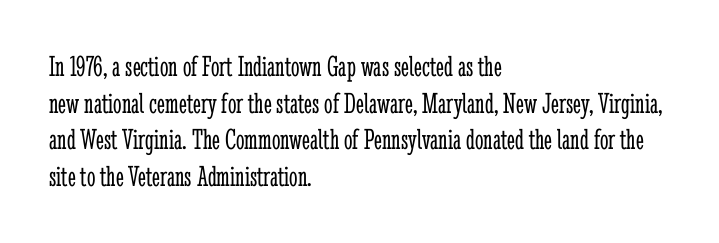
Q: Is the text bold? A: No.
Q: Is the text italic (slanted)? A: No, it is upright.
Q: Is the typeface a serif or a sans-serif typeface? A: Serif.
Q: Is the text underlined? A: No.
Q: How is the paragraph aligned? A: Left-aligned.
Q: Is the spacing between letters normal or unusually wide? A: Normal.
Q: Width (condensed, normal, or wide)? A: Condensed.
Q: Stroke contrast? A: Low.
Q: x-height? A: Medium.
Q: Monospaced? A: No.
